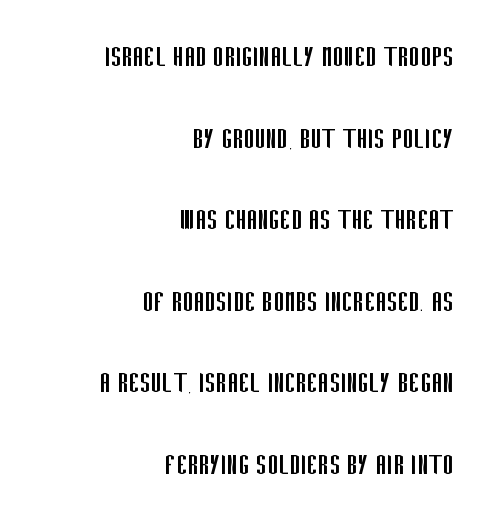
{"serif": "no", "italic": "no", "bold": "no", "weight": "regular", "width": "condensed", "stroke_contrast": "low", "x_height": "large", "monospaced": "no", "underline": "no", "align": "right", "line_spacing": "loose", "line_spacing_ratio": 2.47, "letter_spacing": "normal", "letter_spacing_em": 0.0, "glyph_px": 33}
